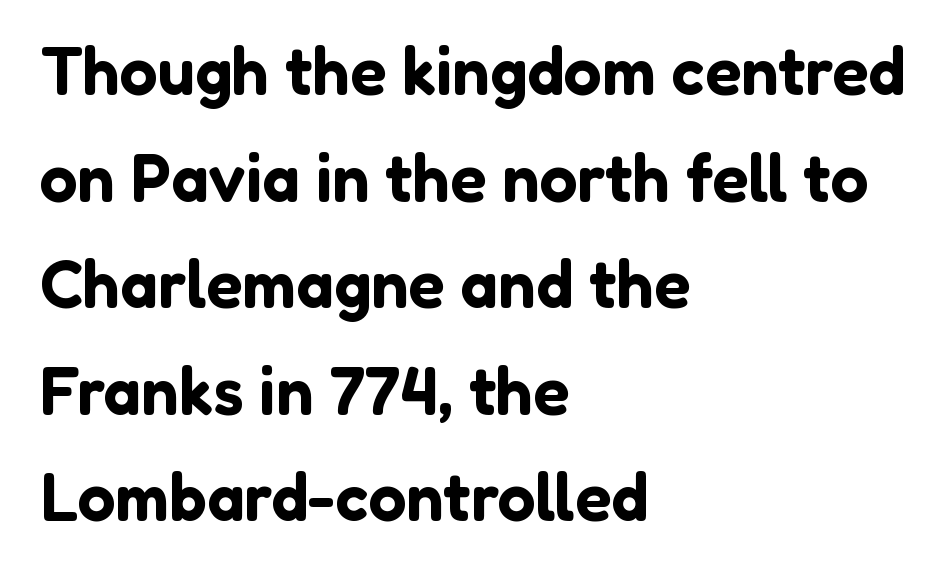
The image shows 67 px sans-serif type, upright; set left-aligned, normal line spacing (1.59x), normal letter spacing, not underlined; low stroke contrast and a medium x-height.
